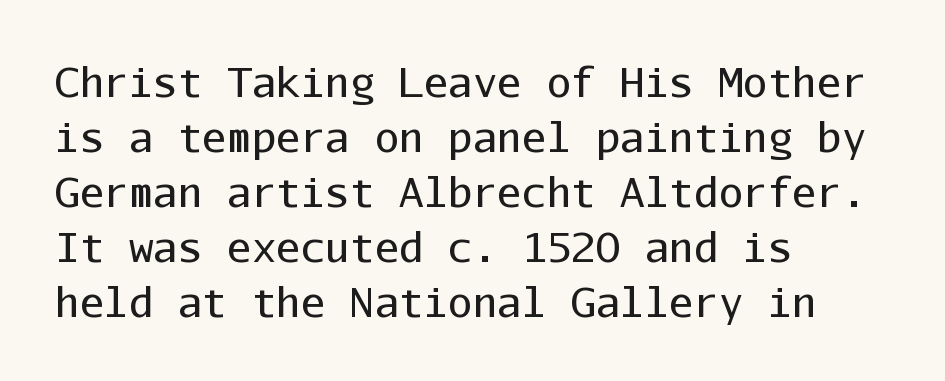
{"serif": "no", "italic": "no", "bold": "no", "weight": "regular", "width": "normal", "stroke_contrast": "low", "x_height": "medium", "monospaced": "yes", "underline": "no", "align": "left", "line_spacing": "normal", "line_spacing_ratio": 1.34, "letter_spacing": "normal", "letter_spacing_em": 0.0, "glyph_px": 41}
